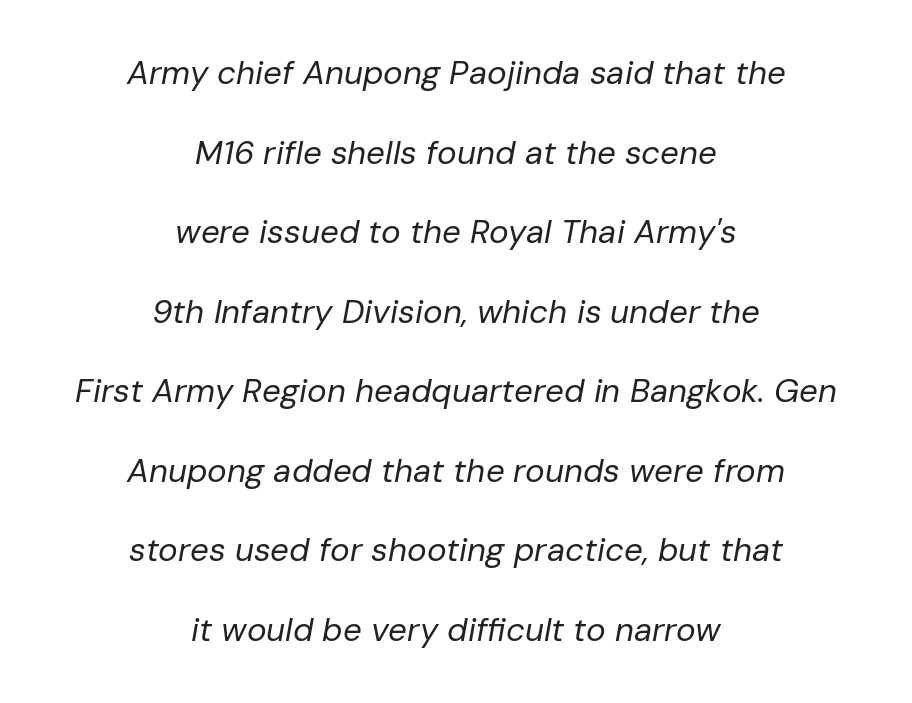
The image shows 33 px regular-weight type, italic (leaning right); set centered, loose line spacing (2.41x), normal letter spacing, not underlined; low stroke contrast and a medium x-height.
